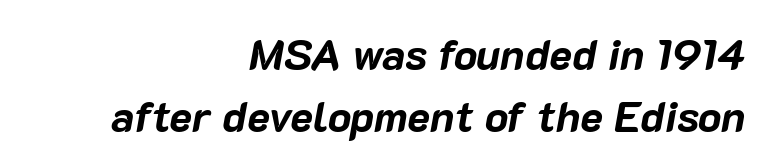
The image shows 43 px bold type, italic (leaning right); set right-aligned, normal line spacing (1.45x), normal letter spacing, not underlined; low stroke contrast and a medium x-height.
